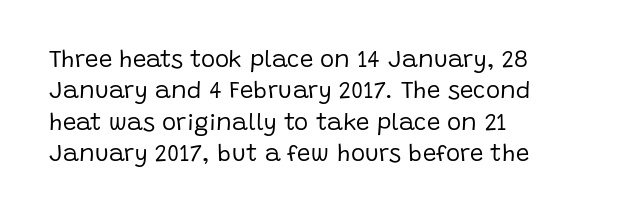
The image shows 24 px text type, upright; set left-aligned, normal line spacing (1.31x), normal letter spacing, not underlined.
